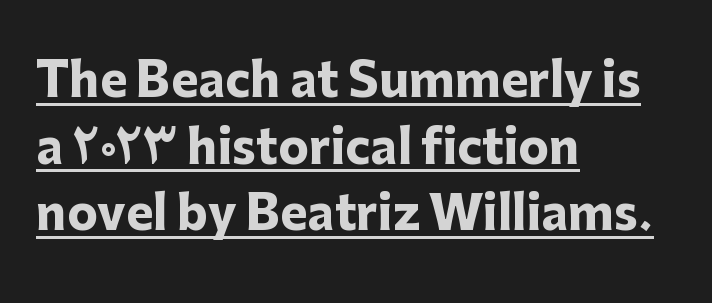
Q: Is the text bold? A: Yes.
Q: Is the text italic (slanted)? A: No, it is upright.
Q: Is the typeface a serif or a sans-serif typeface? A: Sans-serif.
Q: Is the text underlined? A: Yes.
Q: How is the paragraph aligned? A: Left-aligned.
Q: Is the spacing between letters normal or unusually wide? A: Normal.
Q: Is the spacing between lines tight, normal or loose? A: Normal.
Q: Width (condensed, normal, or wide)? A: Normal.
Q: Stroke contrast? A: Low.
Q: x-height? A: Medium.
Q: Monospaced? A: No.
